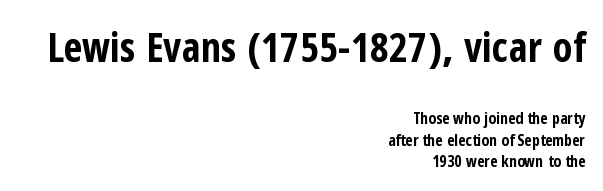
{"serif": "no", "italic": "no", "bold": "yes", "weight": "bold", "width": "condensed", "stroke_contrast": "low", "x_height": "medium", "monospaced": "no", "underline": "no", "align": "right", "line_spacing": "normal", "line_spacing_ratio": 1.35, "letter_spacing": "normal", "letter_spacing_em": 0.0, "larger_block": "first", "size_ratio": 2.56, "glyph_px": 41}
